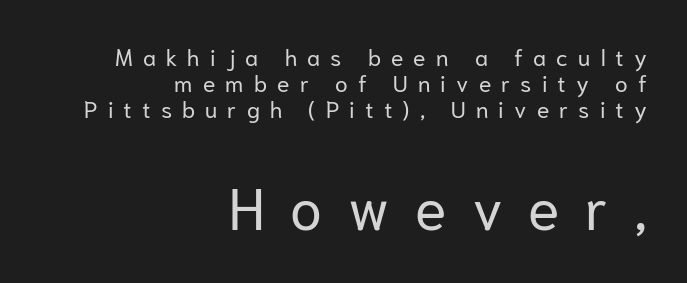
The following chunk of copy outweighs the initial chunk in type size. The letters are spread apart with noticeably loose tracking. Do the characters align in a grid? No, the font is proportional. The paragraph shown leans on its right margin. Weight: in the light-to-regular range. These lines are composed in type without serifs.
